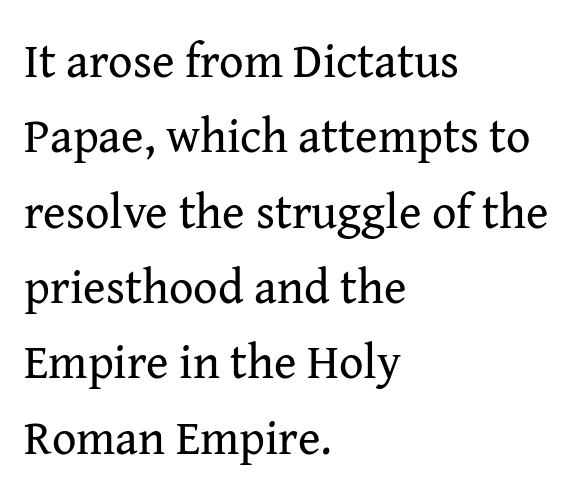
Q: Is the text bold? A: No.
Q: Is the text italic (slanted)? A: No, it is upright.
Q: Is the typeface a serif or a sans-serif typeface? A: Serif.
Q: Is the text underlined? A: No.
Q: How is the paragraph aligned? A: Left-aligned.
Q: Is the spacing between letters normal or unusually wide? A: Normal.
Q: Is the spacing between lines tight, normal or loose? A: Normal.
Q: Width (condensed, normal, or wide)? A: Normal.
Q: Stroke contrast? A: Medium.
Q: x-height? A: Medium.
Q: Monospaced? A: No.
